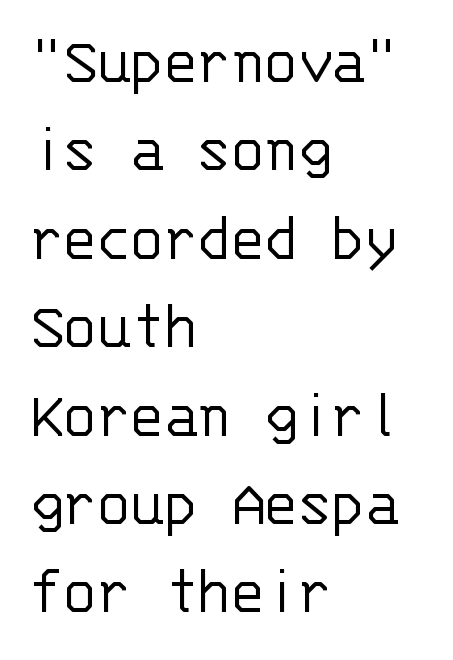
The ragged edge is on the right, which tells us the setting is flush left. The string is rendered with underlining switched off. Nothing heavy about these letters — not bold at all. Here the glyphs are tracked normally, forming tight word shapes. Reading down the column, the eye jumps a familiar distance to each next line.
